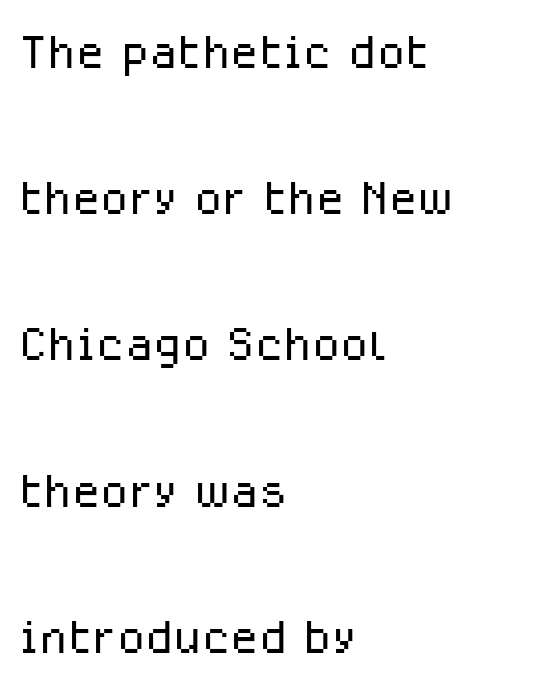
{"serif": "no", "italic": "no", "bold": "no", "weight": "light", "width": "normal", "stroke_contrast": "low", "x_height": "medium", "monospaced": "no", "underline": "no", "align": "left", "line_spacing": "loose", "line_spacing_ratio": 2.25, "letter_spacing": "normal", "letter_spacing_em": 0.0, "glyph_px": 65}
